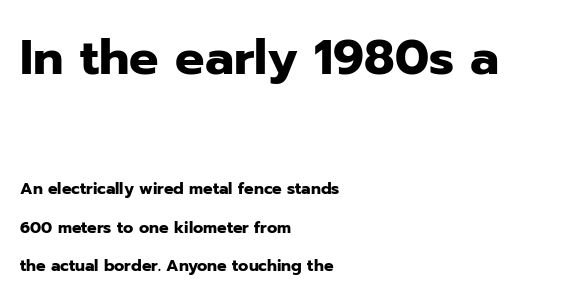
Compared with a centered layout, this one pins lines to the left instead. You could fit nearly another row in the gap between these rows. Strokes here are thick enough to call this a true bold. Note the varied advance widths — an 'i' is clearly narrower than an 'm'. The designer went with a sans here, leaving each stem footless.
